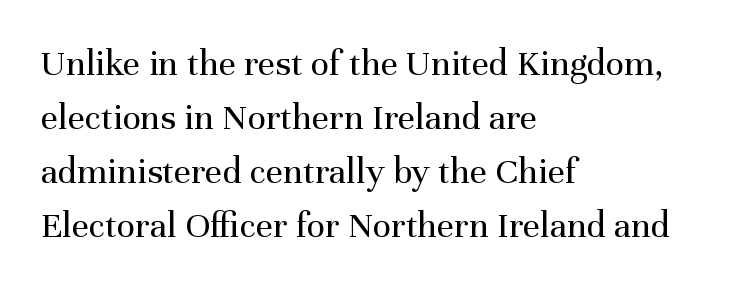
Tall strokes in this sample are plumb rather than angled. Which margin do the lines hug? The left one — the right edge is uneven. Words float on clear page, feet unadorned. Are there feet on the stems? There are — it's a serif. No extra ink here — the face is not bold. You could call the tracking neutral — neither tight nor loose.
